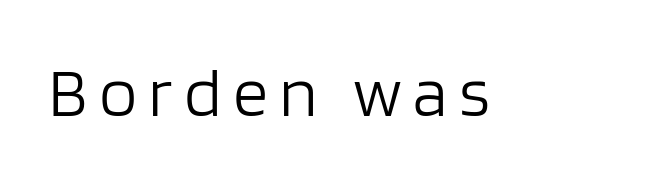
Q: Is the text bold? A: No.
Q: Is the text italic (slanted)? A: No, it is upright.
Q: Is the typeface a serif or a sans-serif typeface? A: Sans-serif.
Q: Is the text underlined? A: No.
Q: Width (condensed, normal, or wide)? A: Normal.
Q: Stroke contrast? A: Low.
Q: x-height? A: Large.
Q: Monospaced? A: No.
